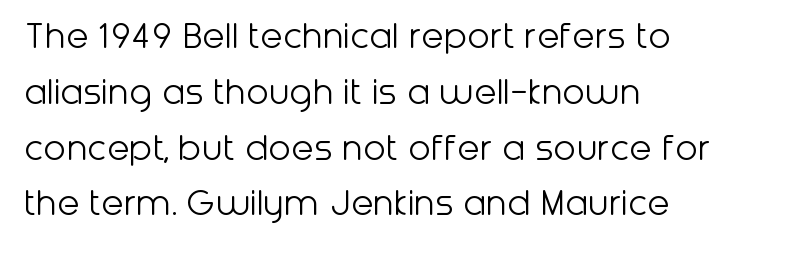
The image shows 41 px light sans-serif type, upright; set left-aligned, normal line spacing (1.36x), normal letter spacing, not underlined; low stroke contrast and a medium x-height.
